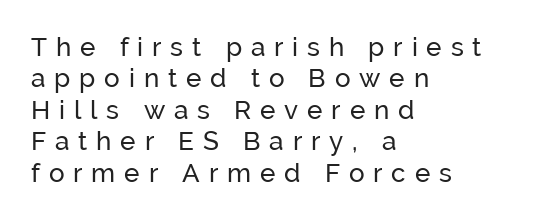
Tall strokes in this sample are plumb rather than angled. Stem width sits at or under what a default text font uses. The paragraph has a hard left edge and a soft right edge. Letter spacing: wide.
